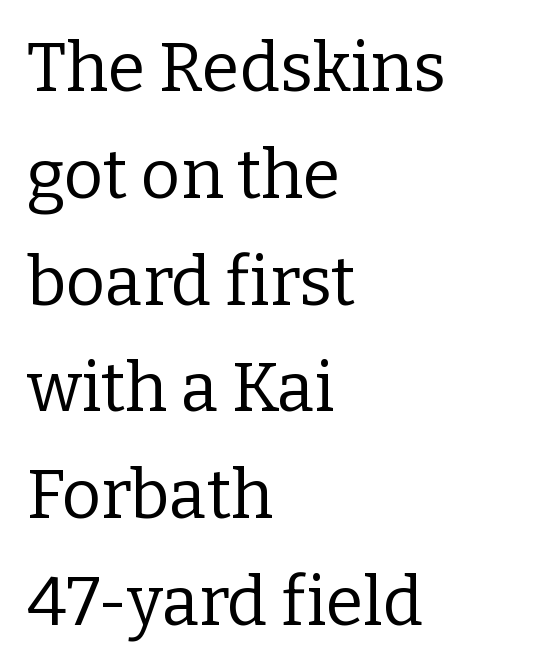
Q: Is the text bold? A: No.
Q: Is the text italic (slanted)? A: No, it is upright.
Q: Is the typeface a serif or a sans-serif typeface? A: Serif.
Q: Is the text underlined? A: No.
Q: How is the paragraph aligned? A: Left-aligned.
Q: Is the spacing between letters normal or unusually wide? A: Normal.
Q: Is the spacing between lines tight, normal or loose? A: Normal.
Q: Width (condensed, normal, or wide)? A: Normal.
Q: Stroke contrast? A: Low.
Q: x-height? A: Medium.
Q: Monospaced? A: No.
